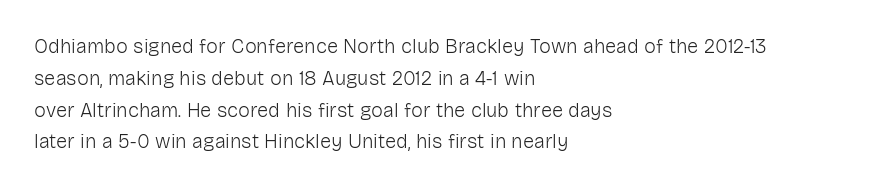
This is not heavy type; no bold has been used. Tracking here is standard; glyphs follow each other at the usual distance. Horizontal bands of white between lines are of average thickness. Underlining? Definitely not there. A student would call this left alignment; a typographer would say flush left, rag right.
